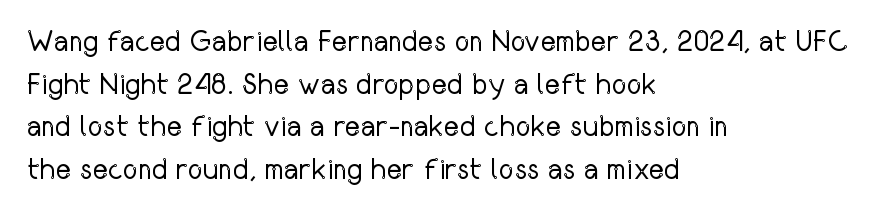
The image shows 29 px regular-weight, condensed sans-serif type, upright; set left-aligned, normal line spacing (1.47x), normal letter spacing, not underlined; low stroke contrast and a medium x-height.
